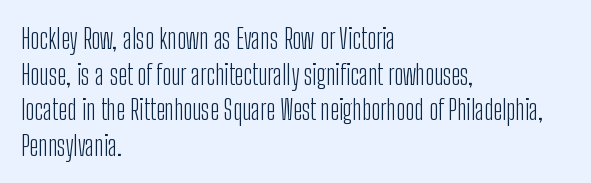
Are there feet on the stems? There aren't — it's a sans. Weight class: somewhere from thin through regular. If you drew a ruler down the left edge, every line would touch it. This block has exactly the height ordinary leading produces. When letters stand straight like this, we call the style roman or upright.
